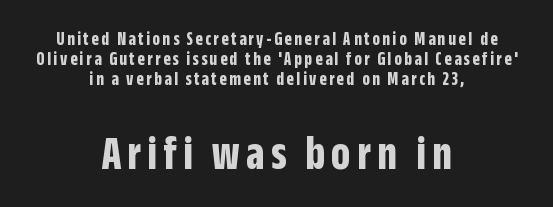
Size contrast runs from small at the top to large at the bottom. Notice how the passage keeps no hard edge, just a central spine. Notice how the stems are strictly vertical — no italics here. Character widths vary here, with narrow letters taking less room than wide ones. Unlike a traditional serif, this face leaves its strokes unadorned.
